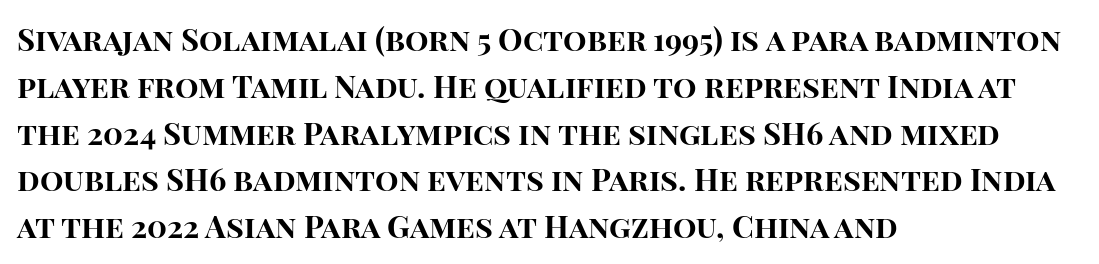
Nobody touched the tracking dial on this one. You can tell it's not italic because the verticals are truly vertical. Regarding leading, the lines here are spaced in the standard way. A sans-serif font was chosen for this passage.
